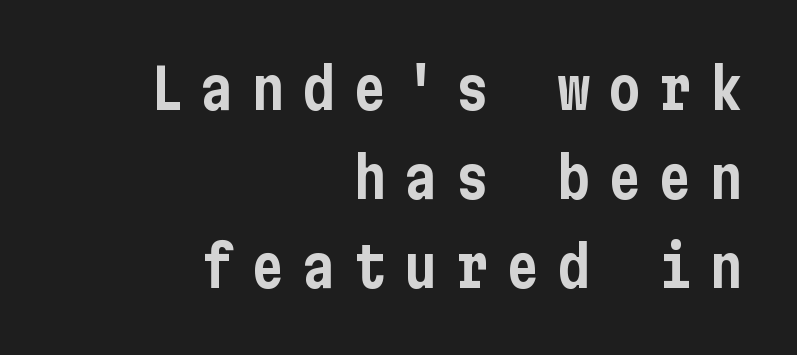
{"serif": "no", "italic": "no", "width": "condensed", "stroke_contrast": "low", "x_height": "medium", "underline": "no", "align": "right", "line_spacing": "normal", "line_spacing_ratio": 1.59, "letter_spacing": "wide", "letter_spacing_em": 0.31, "glyph_px": 56}
